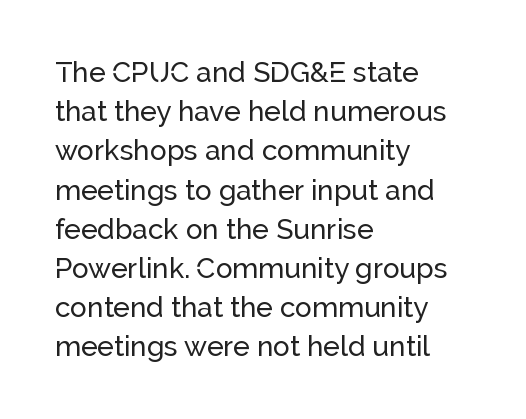
This block has exactly the height ordinary leading produces. Horizontally, the lines are justified to the leading edge only. Each letter keeps its own natural width here, so spacing adapts to shape. Observe the ordinary spacing: letters are neighbours, not strangers. Font category for this specimen: sans-serif.
